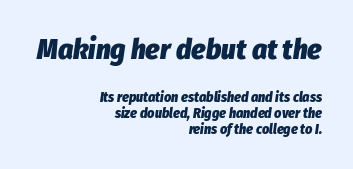
Q: Is the text bold? A: Yes.
Q: Is the text italic (slanted)? A: Yes, it leans right by about 8 degrees.
Q: Is the text underlined? A: No.
Q: How is the paragraph aligned? A: Right-aligned.
Q: Is the spacing between letters normal or unusually wide? A: Normal.
Q: Is the spacing between lines tight, normal or loose? A: Tight.
Q: Which block of text is set in a larger size, the first (top) or the second (bottom)? A: The first (top) one.
Q: Width (condensed, normal, or wide)? A: Condensed.
Q: Stroke contrast? A: Low.
Q: x-height? A: Medium.
Q: Monospaced? A: No.
